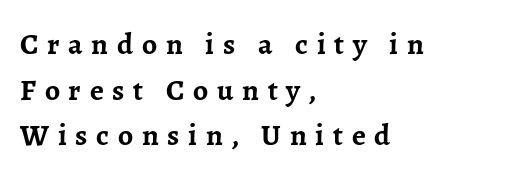
Classification — serif. Does the leading feel generous? No, just average. Typeset ragged right — the left edge is the straight one. Strong, thick strokes mark this as bold type. Students, note that the glyphs here are deliberately spaced far apart.
